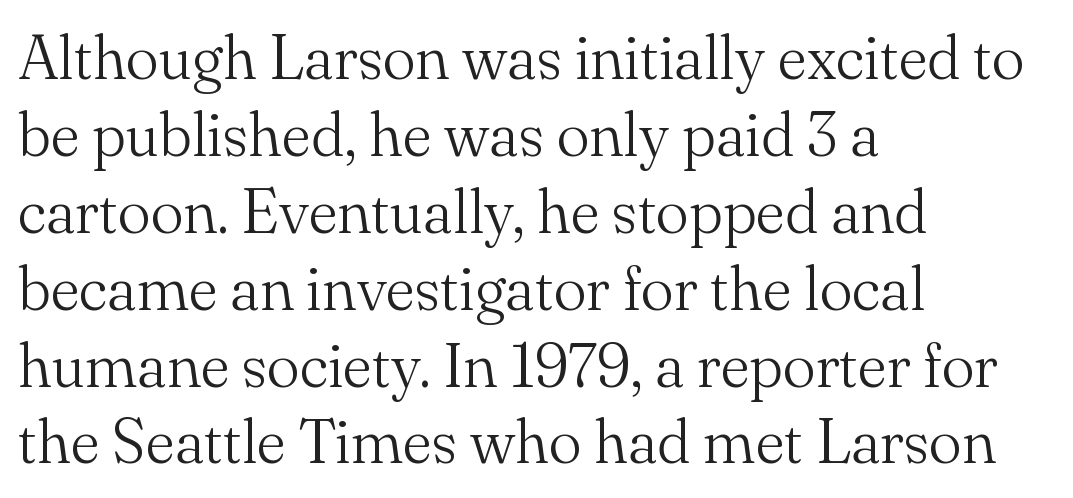
{"serif": "yes", "italic": "no", "bold": "no", "weight": "light", "width": "normal", "stroke_contrast": "medium", "x_height": "small", "monospaced": "no", "underline": "no", "align": "left", "line_spacing_ratio": 1.24, "letter_spacing": "normal", "letter_spacing_em": 0.0, "glyph_px": 62}
